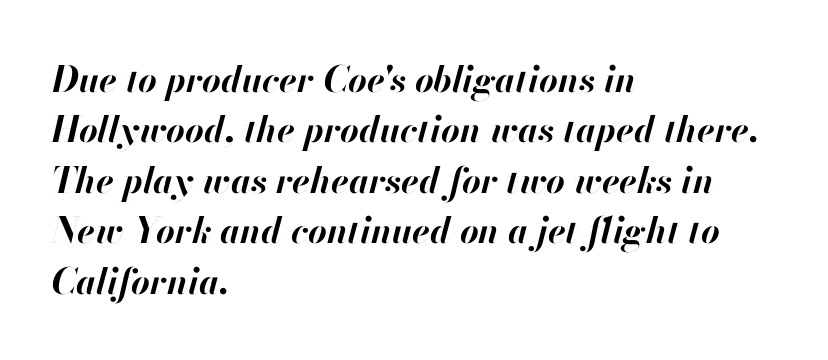
The image shows 36 px bold type, italic (leaning right); set left-aligned, normal line spacing (1.4x), normal letter spacing, not underlined; high stroke contrast and a small x-height.
